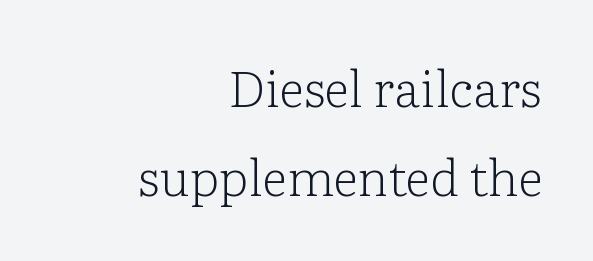
The font is comparable to plain body text, perhaps lighter. Looks like regular typesetting: each glyph gets only the width it needs. Posture: straight, roman, zero tilt. Font category for this specimen: serif.
